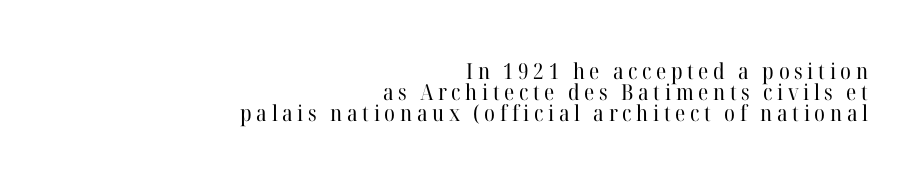
{"italic": "no", "bold": "no", "underline": "no", "align": "right", "line_spacing": "tight", "line_spacing_ratio": 0.95, "letter_spacing": "wide", "letter_spacing_em": 0.21, "glyph_px": 22}
